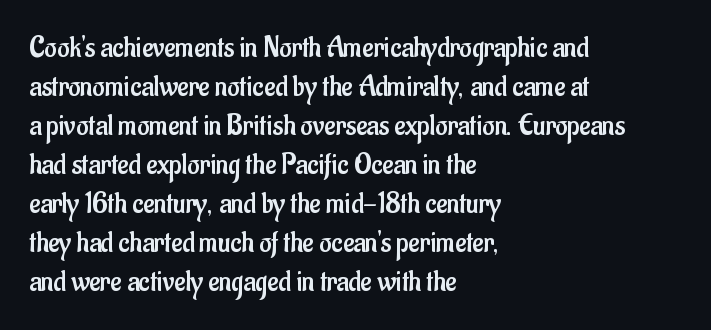
The image shows 30 px regular-weight, condensed sans-serif type, upright; set left-aligned, normal line spacing (1.3x), normal letter spacing, not underlined; low stroke contrast and a small x-height.
